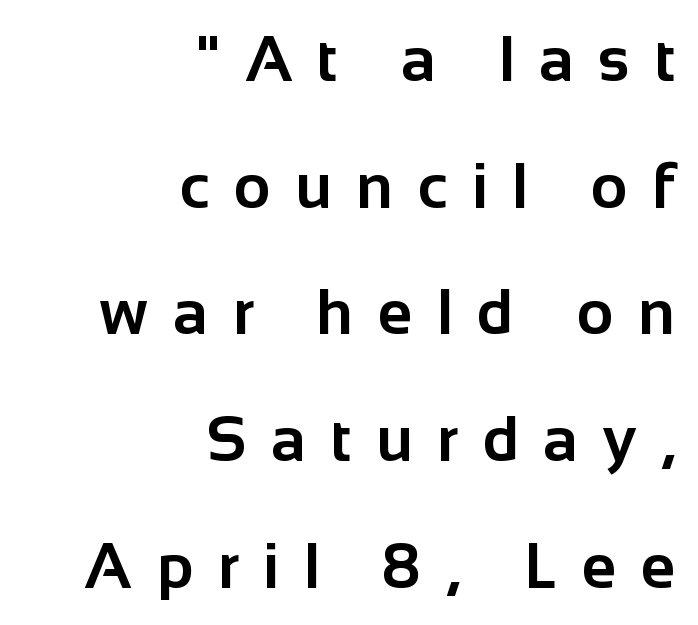
The image shows 63 px bold sans-serif type, upright; set right-aligned, loose line spacing (2.01x), unusually wide letter spacing (+0.39 em), not underlined; low stroke contrast and a medium x-height.
